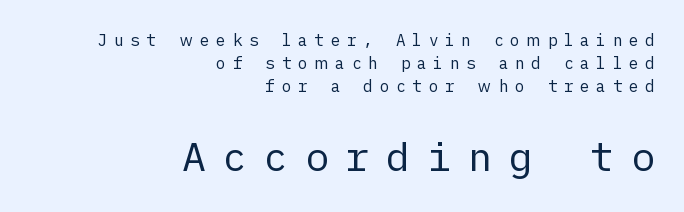
Q: Is the text bold? A: No.
Q: Is the text italic (slanted)? A: No, it is upright.
Q: Is the typeface a serif or a sans-serif typeface? A: Sans-serif.
Q: Is the text underlined? A: No.
Q: How is the paragraph aligned? A: Right-aligned.
Q: Is the spacing between letters normal or unusually wide? A: Unusually wide.
Q: Is the spacing between lines tight, normal or loose? A: Normal.
Q: Which block of text is set in a larger size, the first (top) or the second (bottom)? A: The second (bottom) one.
Q: Width (condensed, normal, or wide)? A: Normal.
Q: Stroke contrast? A: Low.
Q: x-height? A: Medium.
